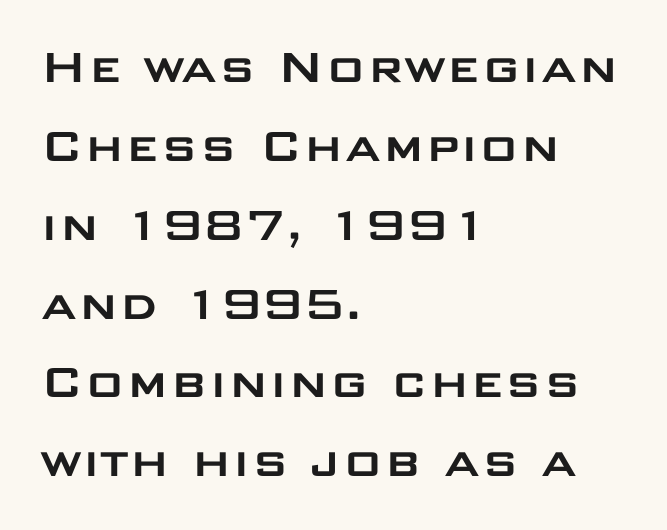
Q: Is the text italic (slanted)? A: No, it is upright.
Q: Is the typeface a serif or a sans-serif typeface? A: Sans-serif.
Q: Is the text underlined? A: No.
Q: How is the paragraph aligned? A: Left-aligned.
Q: Is the spacing between letters normal or unusually wide? A: Normal.
Q: Is the spacing between lines tight, normal or loose? A: Normal.
Q: Width (condensed, normal, or wide)? A: Wide.
Q: Stroke contrast? A: Low.
Q: x-height? A: Large.
Q: Monospaced? A: No.
